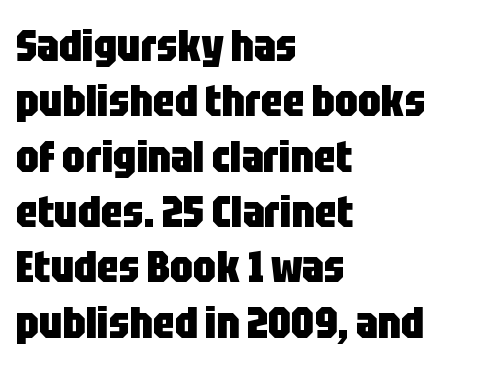
Q: Is the text bold? A: Yes.
Q: Is the text italic (slanted)? A: No, it is upright.
Q: Is the typeface a serif or a sans-serif typeface? A: Sans-serif.
Q: Is the text underlined? A: No.
Q: How is the paragraph aligned? A: Left-aligned.
Q: Is the spacing between letters normal or unusually wide? A: Normal.
Q: Width (condensed, normal, or wide)? A: Condensed.
Q: Stroke contrast? A: Low.
Q: x-height? A: Large.
Q: Monospaced? A: No.
